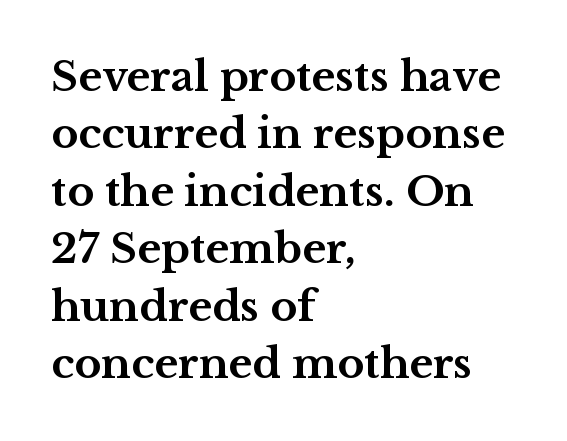
{"serif": "yes", "italic": "no", "bold": "yes", "weight": "bold", "width": "wide", "stroke_contrast": "medium", "x_height": "medium", "monospaced": "no", "underline": "no", "align": "left", "line_spacing": "normal", "line_spacing_ratio": 1.4, "letter_spacing": "normal", "letter_spacing_em": 0.0, "glyph_px": 41}
